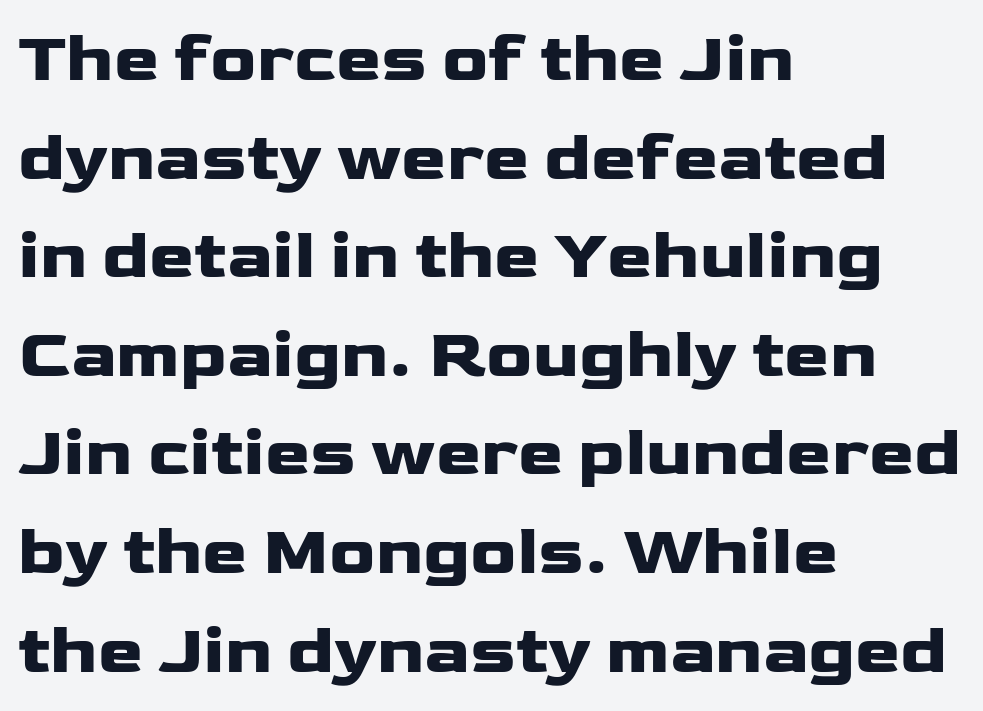
Proportional: the letters do not fall into vertical columns. Posture: upright roman. The paragraph has a hard left edge and a soft right edge. Honestly, there is no underline to notice here at all.
